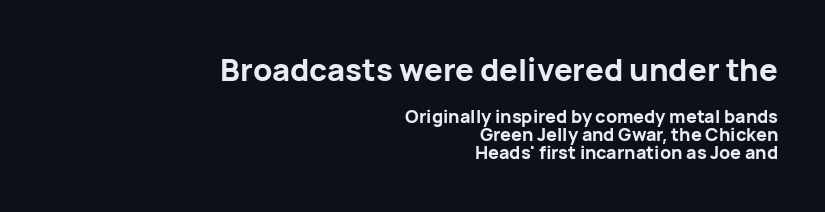
Glance below the letters and you will spot only blank space. The horizontal fit of the characters is conventional and even. Is there much room between lines? No — they nearly touch. The face used here has the dense, thick strokes of a bold. Think of a printed novel: that variable character pitch is what you see here. Size hierarchy here favors the leading block over the trailing one.
